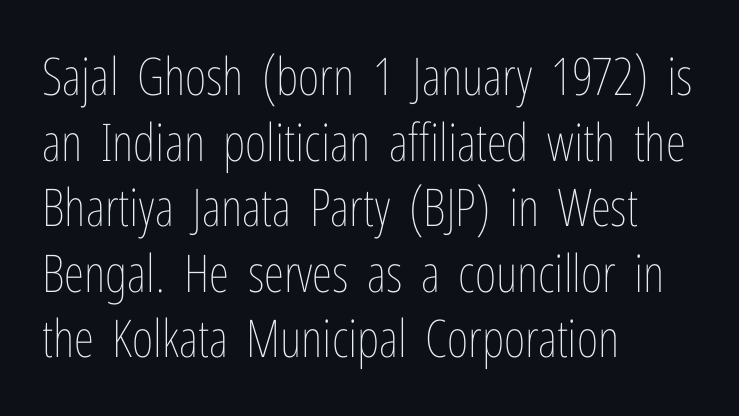
The image shows 52 px thin, condensed type, upright; set left-aligned, normal line spacing (1.26x), normal letter spacing, not underlined; low stroke contrast and a medium x-height.
